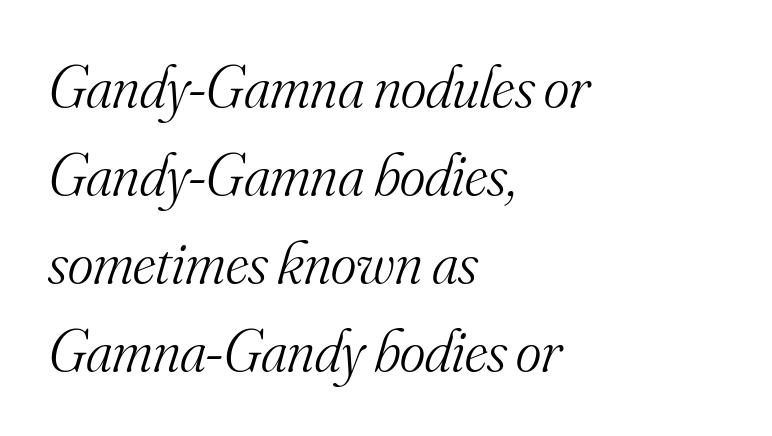
The image shows 61 px light serif type, italic (leaning right); set left-aligned, normal line spacing (1.44x), normal letter spacing, not underlined; medium stroke contrast and a small x-height.
